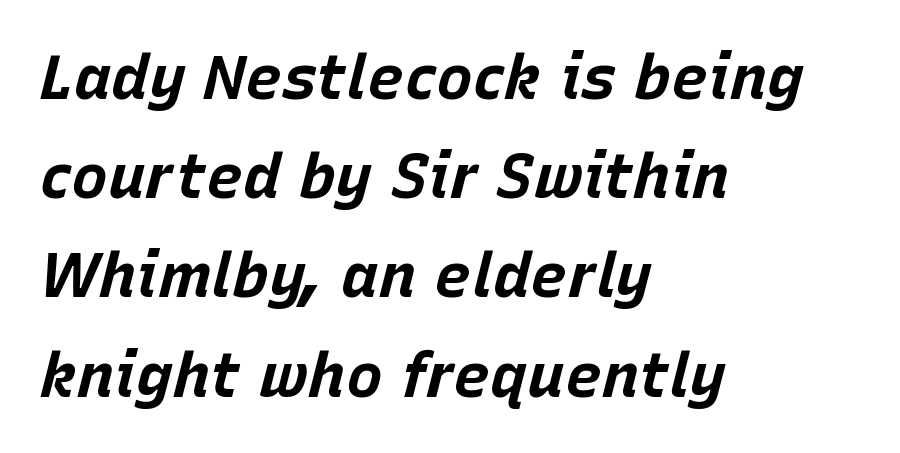
Glance below the letters and you will spot only blank space. Whoever set this chose a conventional vertical rhythm. In CSS terms this would be text-align: left. Notice how the stems are inclined rather than vertical — that's the hallmark of italics. Typesetter's note: full bold, strokes at maximum text heaviness.
